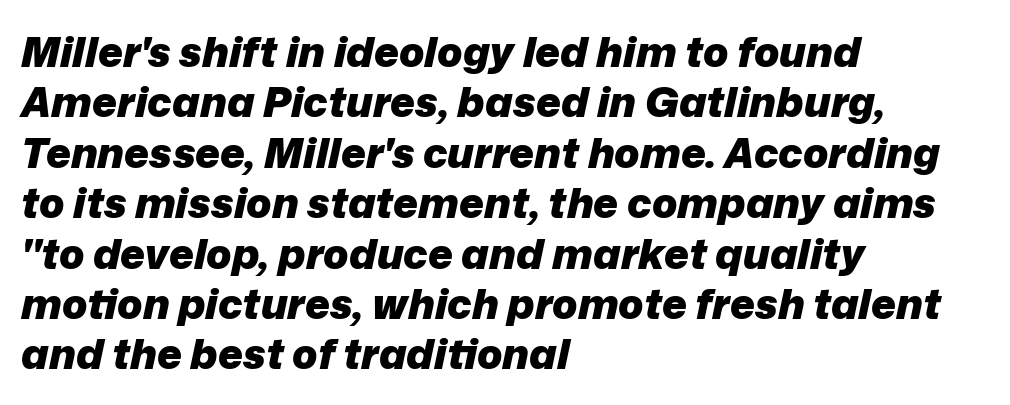
The specimen omits any rule beneath the text block's lines. Compared with a centered layout, this one pins lines to the left instead. A typesetter would call this zero additional tracking. Varying glyph widths throughout — classic text-font behaviour.
